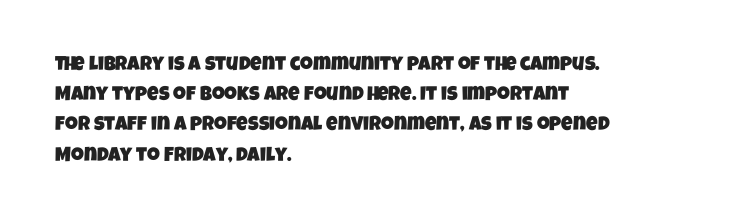
Q: Is the text underlined? A: No.
Q: How is the paragraph aligned? A: Left-aligned.
Q: Is the spacing between letters normal or unusually wide? A: Normal.
Q: Is the spacing between lines tight, normal or loose? A: Normal.
